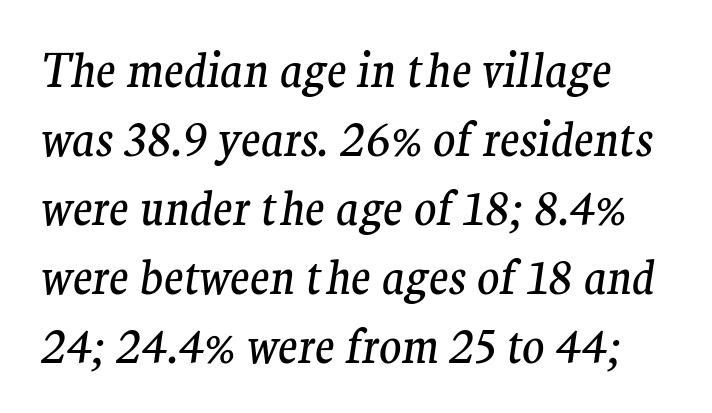
Q: Is the text bold? A: No.
Q: Is the text italic (slanted)? A: Yes, it leans right by about 9 degrees.
Q: Is the typeface a serif or a sans-serif typeface? A: Serif.
Q: Is the text underlined? A: No.
Q: Is the spacing between letters normal or unusually wide? A: Normal.
Q: Is the spacing between lines tight, normal or loose? A: Normal.
Q: Width (condensed, normal, or wide)? A: Normal.
Q: Stroke contrast? A: Medium.
Q: x-height? A: Medium.
Q: Monospaced? A: No.
